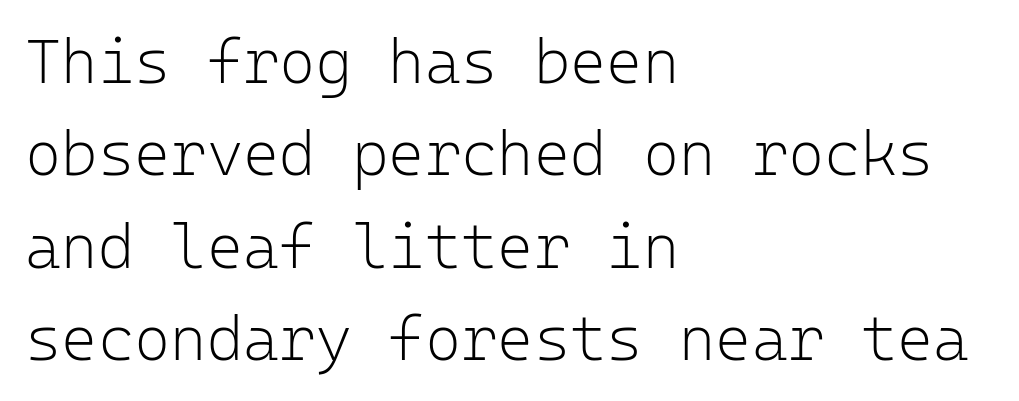
The image shows 62 px light sans-serif type, upright, monospaced; set left-aligned, normal line spacing (1.49x), normal letter spacing, not underlined; low stroke contrast and a medium x-height.
